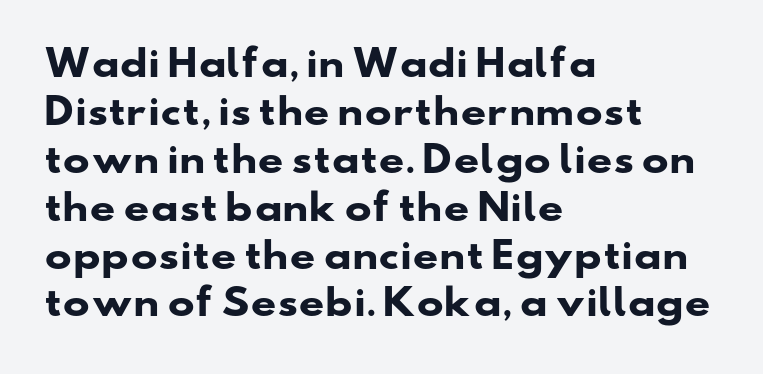
Q: Is the text bold? A: Yes.
Q: Is the typeface a serif or a sans-serif typeface? A: Sans-serif.
Q: Is the text underlined? A: No.
Q: How is the paragraph aligned? A: Left-aligned.
Q: Is the spacing between letters normal or unusually wide? A: Normal.
Q: Is the spacing between lines tight, normal or loose? A: Normal.
Q: Width (condensed, normal, or wide)? A: Wide.
Q: Stroke contrast? A: Low.
Q: x-height? A: Small.
Q: Monospaced? A: No.
